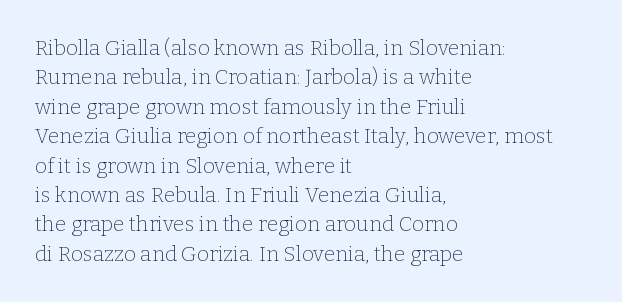
A clean baseline with only descenders dipping below it. If you drew a line through each stem, it would be perfectly vertical. Honestly, the row spacing looks completely unremarkable. Is this a heavy cut? Hardly; it is regular or lighter.
